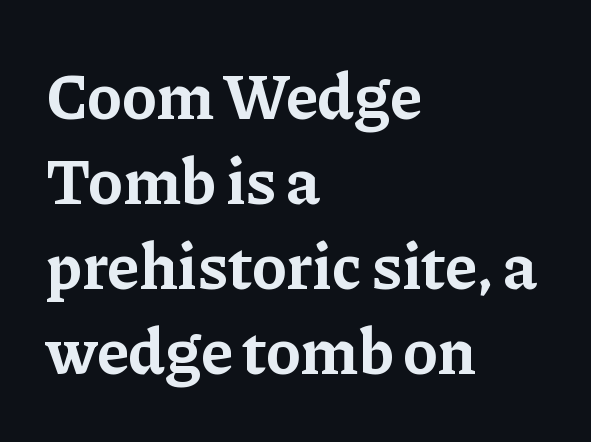
Q: Is the text bold? A: Yes.
Q: Is the text italic (slanted)? A: No, it is upright.
Q: Is the typeface a serif or a sans-serif typeface? A: Serif.
Q: Is the text underlined? A: No.
Q: How is the paragraph aligned? A: Left-aligned.
Q: Is the spacing between letters normal or unusually wide? A: Normal.
Q: Is the spacing between lines tight, normal or loose? A: Normal.
Q: Width (condensed, normal, or wide)? A: Normal.
Q: Stroke contrast? A: Low.
Q: x-height? A: Medium.
Q: Monospaced? A: No.
